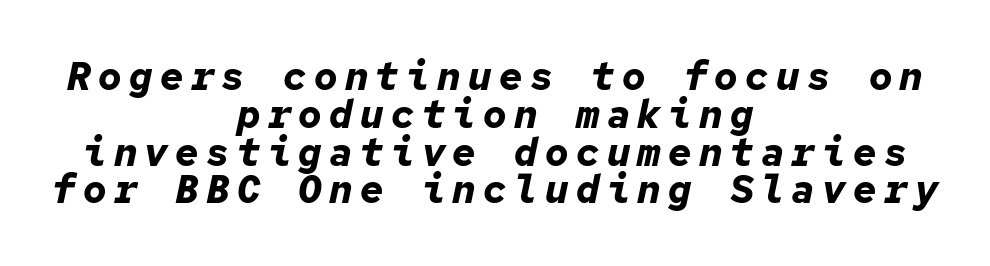
Q: Is the text bold? A: Yes.
Q: Is the text italic (slanted)? A: Yes, it leans right by about 12 degrees.
Q: Is the text underlined? A: No.
Q: How is the paragraph aligned? A: Centered.
Q: Is the spacing between lines tight, normal or loose? A: Tight.
Q: Width (condensed, normal, or wide)? A: Normal.
Q: Stroke contrast? A: Low.
Q: x-height? A: Medium.
Q: Monospaced? A: Yes.
